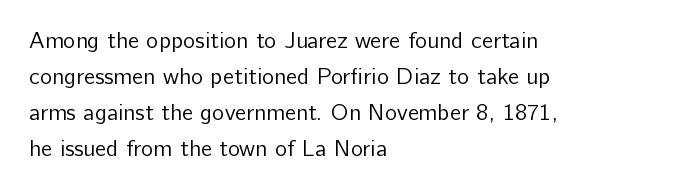
Q: Is the text bold? A: No.
Q: Is the text italic (slanted)? A: No, it is upright.
Q: Is the text underlined? A: No.
Q: How is the paragraph aligned? A: Left-aligned.
Q: Is the spacing between letters normal or unusually wide? A: Normal.
Q: Is the spacing between lines tight, normal or loose? A: Normal.
